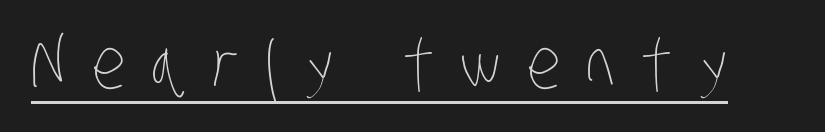
{"bold": "no", "weight": "thin", "width": "condensed", "stroke_contrast": "low", "x_height": "large", "monospaced": "no", "underline": "yes", "letter_spacing": "wide", "letter_spacing_em": 0.37, "glyph_px": 70}
